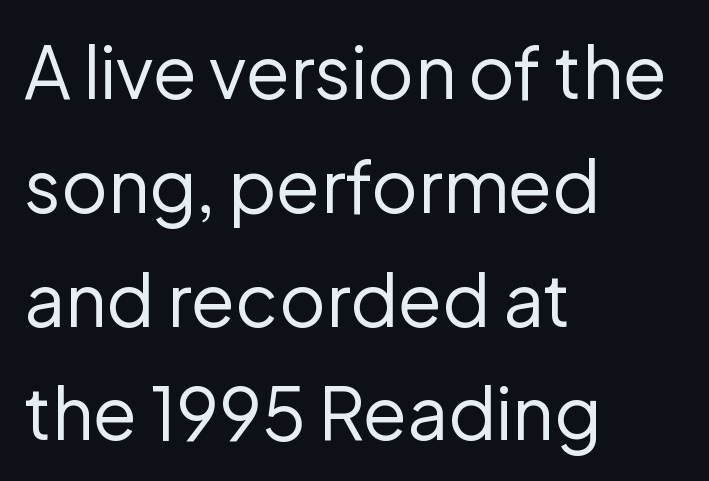
The image shows 72 px regular-weight sans-serif type, upright; set left-aligned, normal line spacing (1.58x), normal letter spacing, not underlined; low stroke contrast and a medium x-height.
